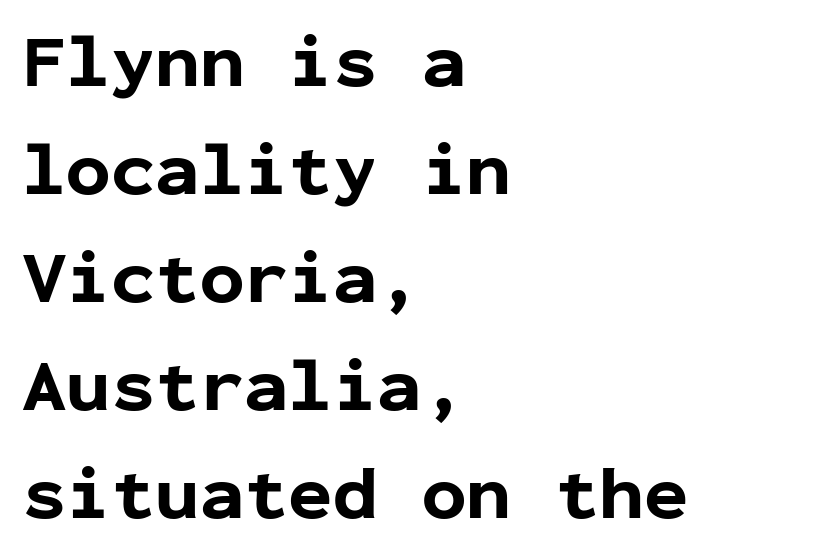
Q: Is the text bold? A: Yes.
Q: Is the text italic (slanted)? A: No, it is upright.
Q: Is the typeface a serif or a sans-serif typeface? A: Sans-serif.
Q: Is the text underlined? A: No.
Q: How is the paragraph aligned? A: Left-aligned.
Q: Is the spacing between letters normal or unusually wide? A: Normal.
Q: Is the spacing between lines tight, normal or loose? A: Normal.
Q: Width (condensed, normal, or wide)? A: Normal.
Q: Stroke contrast? A: Low.
Q: x-height? A: Medium.
Q: Monospaced? A: Yes.
